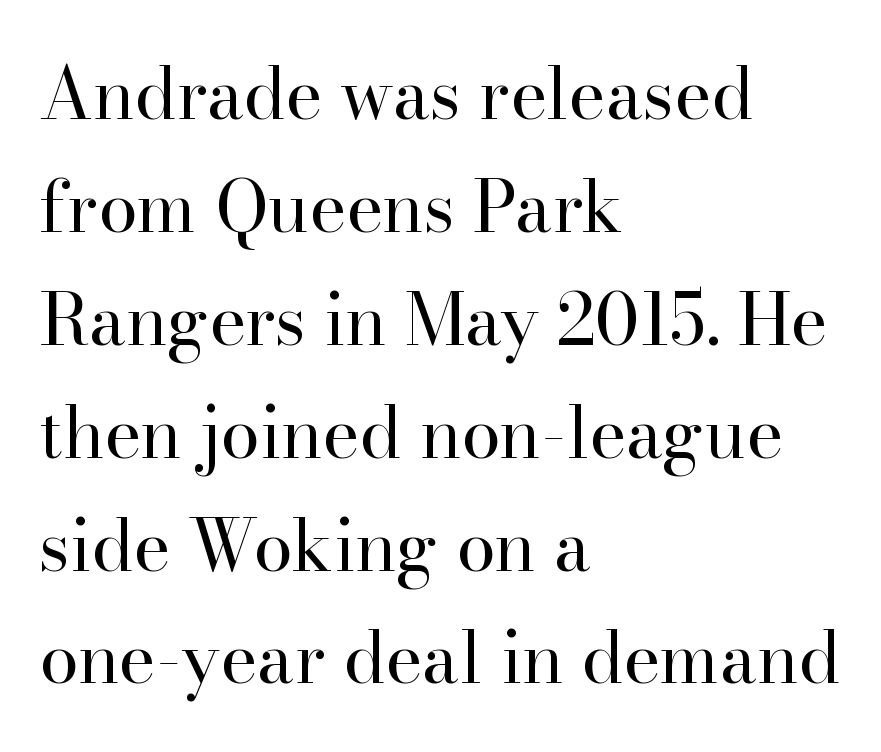
Q: Is the text bold? A: No.
Q: Is the text italic (slanted)? A: No, it is upright.
Q: Is the typeface a serif or a sans-serif typeface? A: Serif.
Q: Is the text underlined? A: No.
Q: How is the paragraph aligned? A: Left-aligned.
Q: Is the spacing between letters normal or unusually wide? A: Normal.
Q: Is the spacing between lines tight, normal or loose? A: Normal.
Q: Width (condensed, normal, or wide)? A: Normal.
Q: Stroke contrast? A: High.
Q: x-height? A: Small.
Q: Monospaced? A: No.
